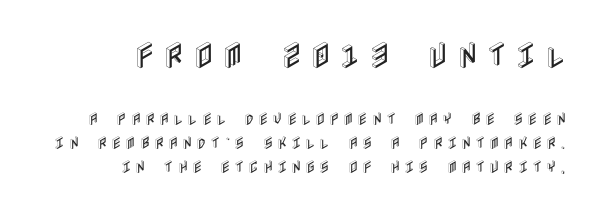
Type size steps down from the first block to the second. Honestly, the row spacing looks completely unremarkable. Unlike italic type, these characters show no tilt at all. Layout note: lines flush right. No word sits above an underline. How are the letters spaced? Widely, with obvious added tracking.
